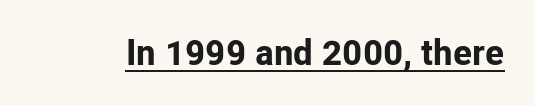
Q: Is the text bold? A: Yes.
Q: Is the text italic (slanted)? A: No, it is upright.
Q: Is the typeface a serif or a sans-serif typeface? A: Sans-serif.
Q: Is the text underlined? A: Yes.
Q: Is the spacing between letters normal or unusually wide? A: Normal.
Q: Width (condensed, normal, or wide)? A: Normal.
Q: Stroke contrast? A: Low.
Q: x-height? A: Medium.
Q: Monospaced? A: No.
